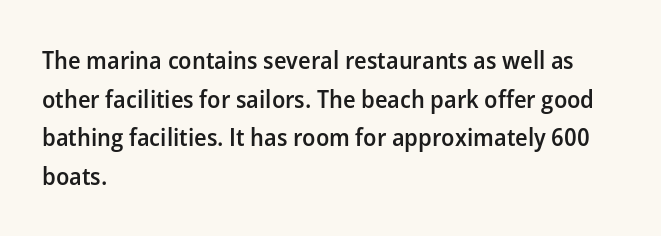
{"italic": "no", "bold": "semi", "underline": "no", "align": "left", "line_spacing": "normal", "line_spacing_ratio": 1.55, "letter_spacing": "normal", "letter_spacing_em": 0.0, "glyph_px": 25}
